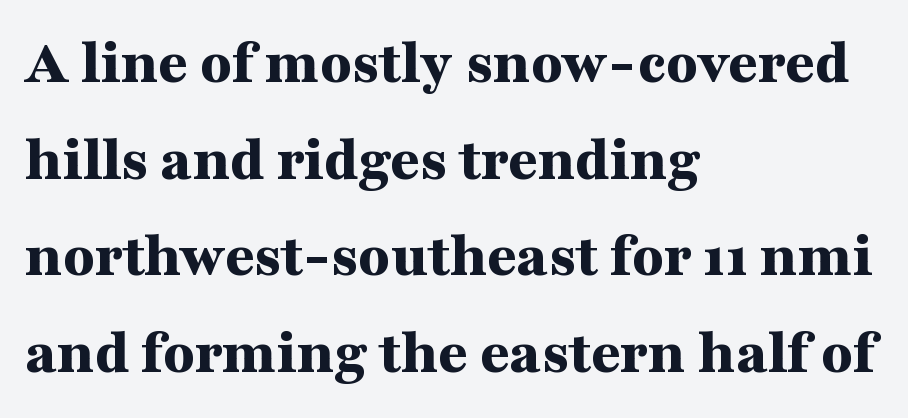
{"serif": "yes", "italic": "no", "bold": "yes", "weight": "bold", "width": "wide", "stroke_contrast": "medium", "x_height": "medium", "monospaced": "no", "underline": "no", "align": "left", "line_spacing": "normal", "line_spacing_ratio": 1.51, "letter_spacing": "normal", "letter_spacing_em": 0.0, "glyph_px": 64}
